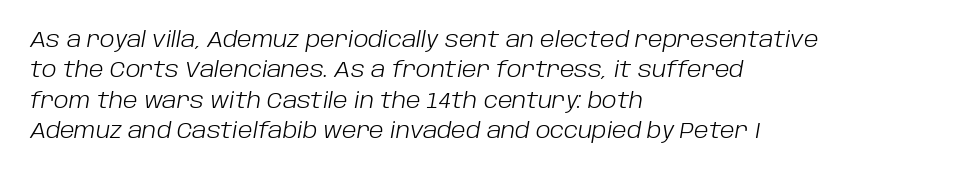
The image shows 21 px text type, italic (leaning right); set left-aligned, normal line spacing (1.45x), normal letter spacing, not underlined.
